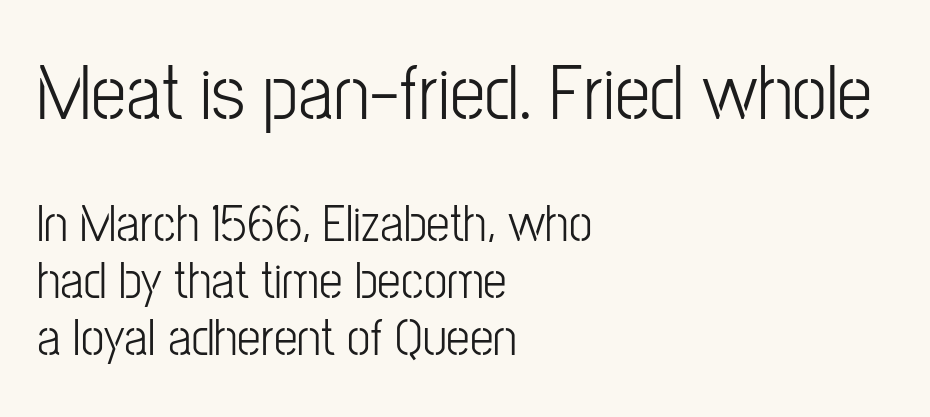
Just letters on the line, the space beneath them empty. The letterforms sit shoulder to shoulder at normal distance. These lines are rendered in a variable-pitch font. The text block is weighted toward the left margin, trailing off unevenly rightward. Which chunk is bigger? The first one — the top block dwarfs the bottom. This is roman type, the default non-slanted kind.
